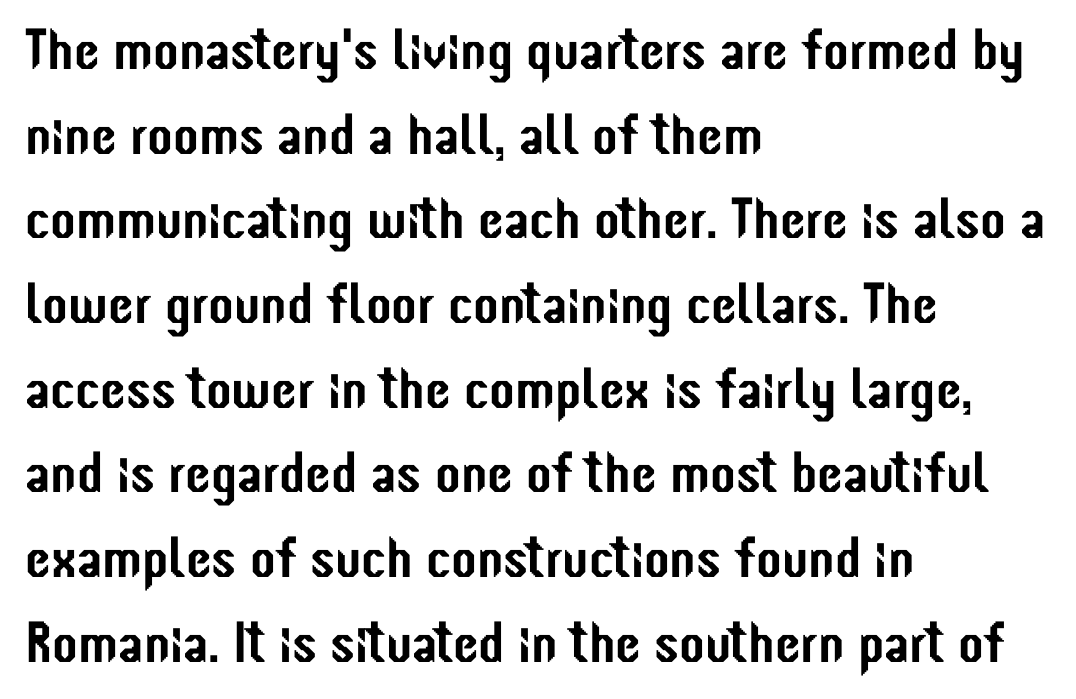
Q: Is the text italic (slanted)? A: No, it is upright.
Q: Is the typeface a serif or a sans-serif typeface? A: Sans-serif.
Q: Is the text underlined? A: No.
Q: How is the paragraph aligned? A: Left-aligned.
Q: Is the spacing between letters normal or unusually wide? A: Normal.
Q: Is the spacing between lines tight, normal or loose? A: Normal.
Q: Width (condensed, normal, or wide)? A: Condensed.
Q: Stroke contrast? A: Low.
Q: x-height? A: Medium.
Q: Monospaced? A: No.
